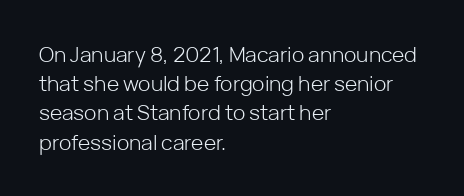
Tracking here is standard; glyphs follow each other at the usual distance. Heft: none added — not bold. These lines are set flush left with a ragged right edge. The letters stand straight up with perfectly vertical stems. Has an underline been added? It has not.
